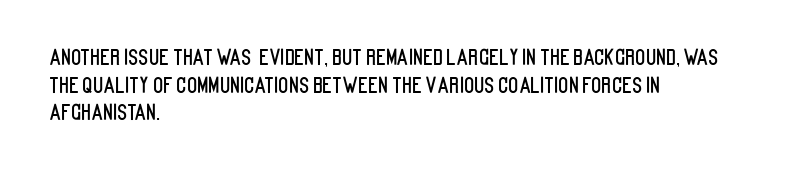
The image shows 21 px text type, upright; set left-aligned, normal line spacing (1.32x), normal letter spacing, not underlined.
